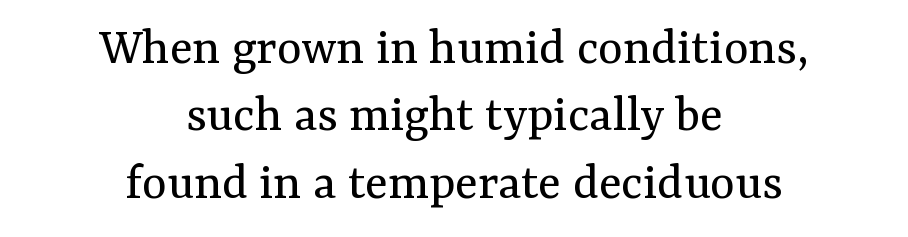
The font family rendered here belongs to the serif group. Descenders hang freely into open space. These lines sit exactly where default settings would place them. Think of a printed novel: that variable character pitch is what you see here. Heft: none added — not bold.
